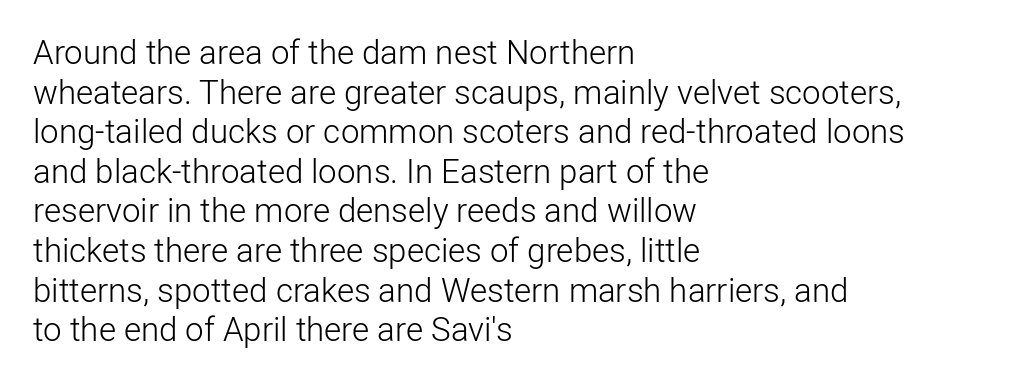
The image shows 33 px light sans-serif type, upright; set left-aligned, line spacing 1.2x, normal letter spacing, not underlined; low stroke contrast and a medium x-height.
